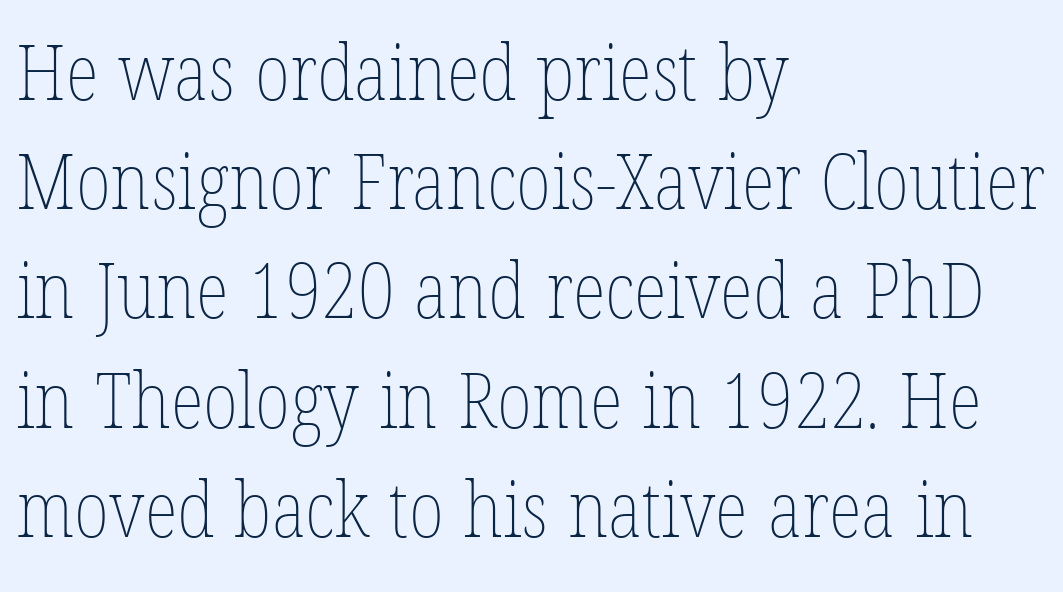
The image shows 78 px thin, condensed type, upright; set left-aligned, normal line spacing (1.4x), normal letter spacing, not underlined; low stroke contrast and a medium x-height.
